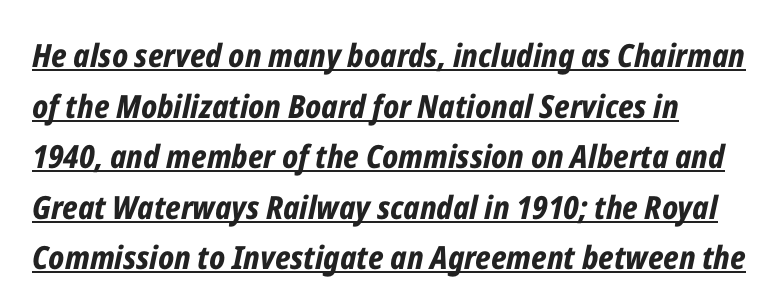
{"italic": "yes", "lean": "right", "slant_degrees": 12, "bold": "yes", "weight": "bold", "width": "condensed", "stroke_contrast": "low", "x_height": "medium", "monospaced": "no", "underline": "yes", "line_spacing": "normal", "line_spacing_ratio": 1.58, "letter_spacing": "normal", "letter_spacing_em": 0.0, "glyph_px": 32}
